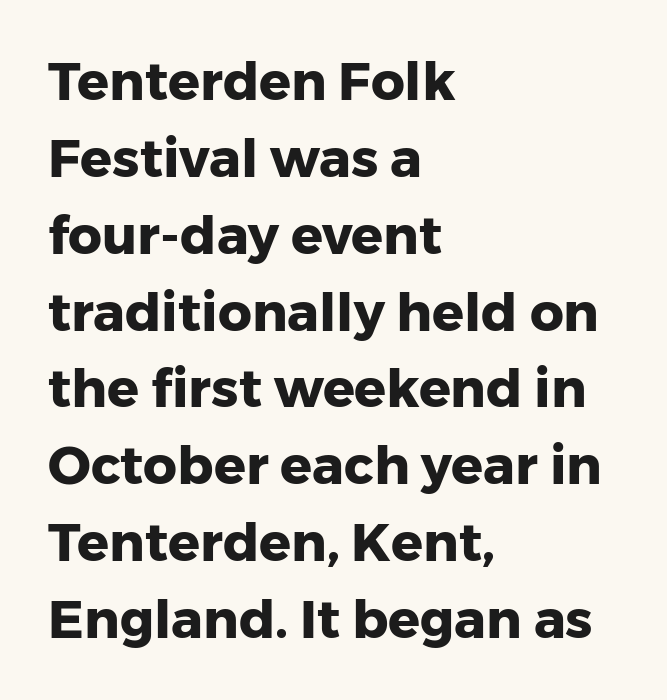
Q: Is the text bold? A: Yes.
Q: Is the text italic (slanted)? A: No, it is upright.
Q: Is the typeface a serif or a sans-serif typeface? A: Sans-serif.
Q: Is the text underlined? A: No.
Q: How is the paragraph aligned? A: Left-aligned.
Q: Is the spacing between letters normal or unusually wide? A: Normal.
Q: Is the spacing between lines tight, normal or loose? A: Normal.
Q: Width (condensed, normal, or wide)? A: Normal.
Q: Stroke contrast? A: Low.
Q: x-height? A: Medium.
Q: Monospaced? A: No.
